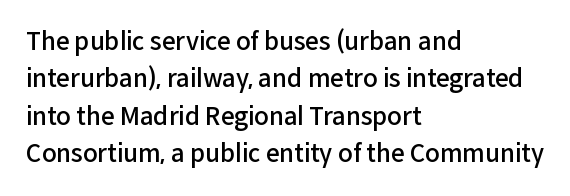
Summary of vertical rhythm: regular, with standard interline spacing. Do the letters lean? They stand straight. The passage is arranged the way most books set body copy — flush left. Bare-footed words on every line. The gaps between neighbouring characters are ordinary and unremarkable.
